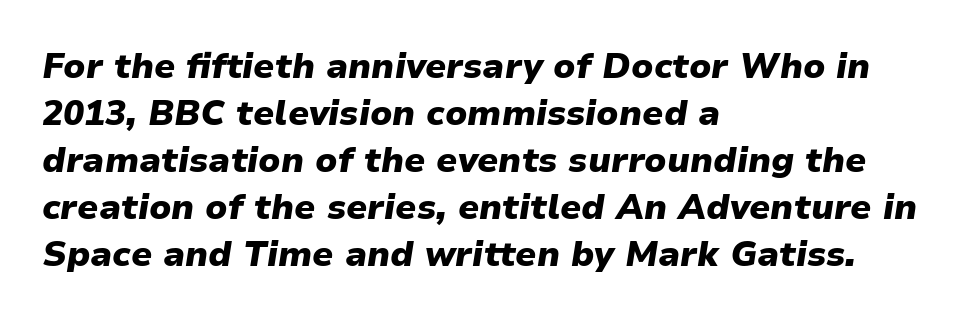
Q: Is the text bold? A: Yes.
Q: Is the text italic (slanted)? A: Yes, it leans right by about 9 degrees.
Q: Is the text underlined? A: No.
Q: How is the paragraph aligned? A: Left-aligned.
Q: Is the spacing between letters normal or unusually wide? A: Normal.
Q: Is the spacing between lines tight, normal or loose? A: Normal.
Q: Width (condensed, normal, or wide)? A: Normal.
Q: Stroke contrast? A: Low.
Q: x-height? A: Medium.
Q: Monospaced? A: No.
